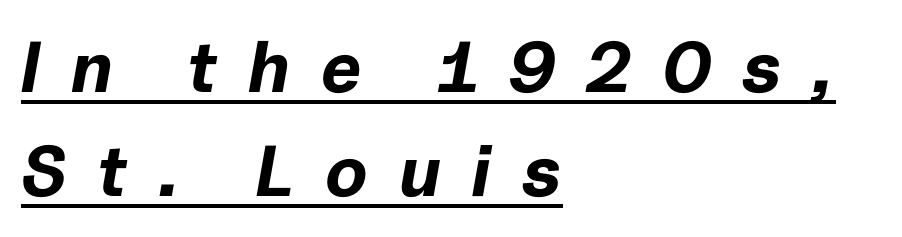
{"italic": "yes", "lean": "right", "slant_degrees": 10, "bold": "yes", "weight": "bold", "width": "normal", "stroke_contrast": "low", "x_height": "medium", "monospaced": "no", "underline": "yes", "align": "left", "line_spacing": "normal", "line_spacing_ratio": 1.44, "letter_spacing": "wide", "letter_spacing_em": 0.42, "glyph_px": 72}
